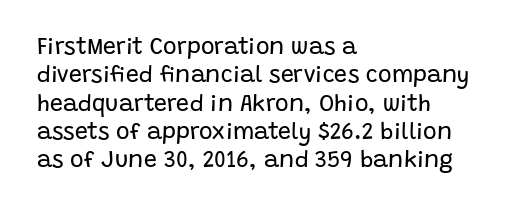
The image shows 23 px text type, upright; set left-aligned, line spacing 1.23x, normal letter spacing, not underlined.
